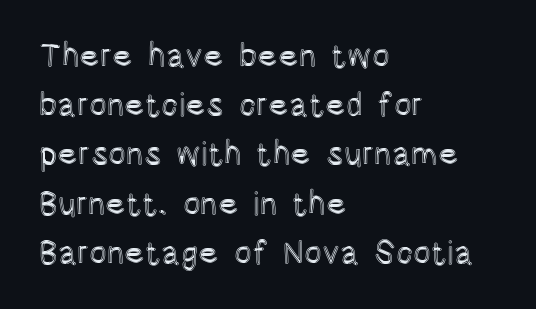
{"italic": "no", "width": "condensed", "x_height": "large", "monospaced": "no", "underline": "no", "align": "left", "line_spacing": "normal", "line_spacing_ratio": 1.49, "letter_spacing": "normal", "letter_spacing_em": 0.0, "glyph_px": 33}
